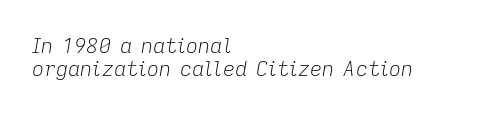
Q: Is the text bold? A: No.
Q: Is the text italic (slanted)? A: Yes, it leans right by about 9 degrees.
Q: Is the text underlined? A: No.
Q: How is the paragraph aligned? A: Left-aligned.
Q: Is the spacing between letters normal or unusually wide? A: Normal.
Q: Is the spacing between lines tight, normal or loose? A: Tight.
